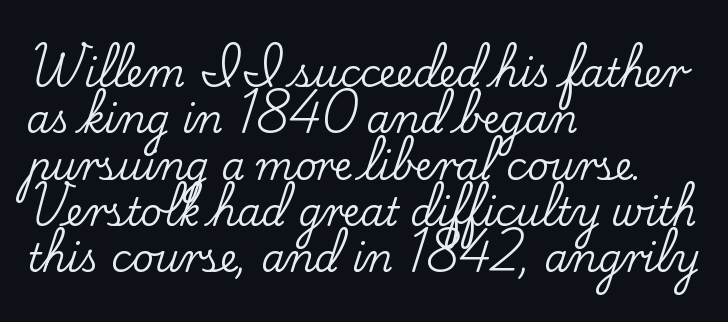
Q: Is the text italic (slanted)? A: Yes.
Q: Is the typeface a serif or a sans-serif typeface? A: Serif.
Q: Is the text underlined? A: No.
Q: How is the paragraph aligned? A: Left-aligned.
Q: Is the spacing between letters normal or unusually wide? A: Normal.
Q: Width (condensed, normal, or wide)? A: Normal.
Q: Stroke contrast? A: Low.
Q: x-height? A: Small.
Q: Monospaced? A: No.
